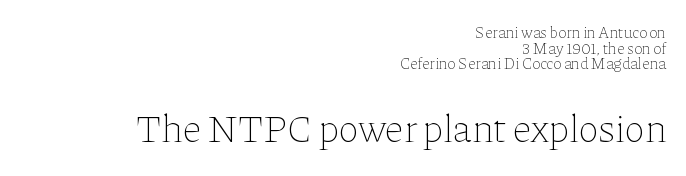
The space directly below the letters is spotless. Scale increases going downward across the two blocks. Do the letters lean? They stand straight. The paragraph has a hard right edge and a soft left edge. The passage shown is not bold in any degree.
